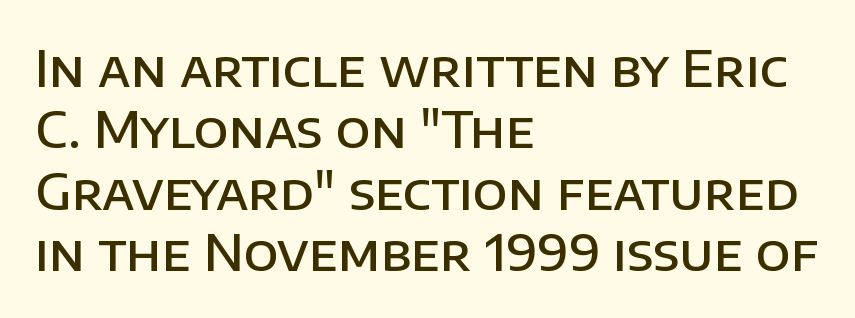
The image shows 50 px semibold sans-serif type, upright; set left-aligned, line spacing 1.23x, normal letter spacing, not underlined; low stroke contrast and a large x-height.
